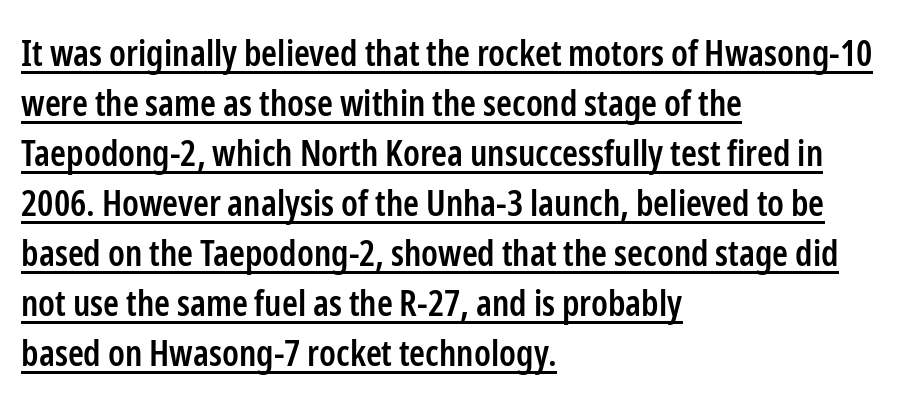
The image shows 36 px semibold, condensed sans-serif type, upright; set left-aligned, normal line spacing (1.39x), normal letter spacing, underlined; low stroke contrast and a medium x-height.
